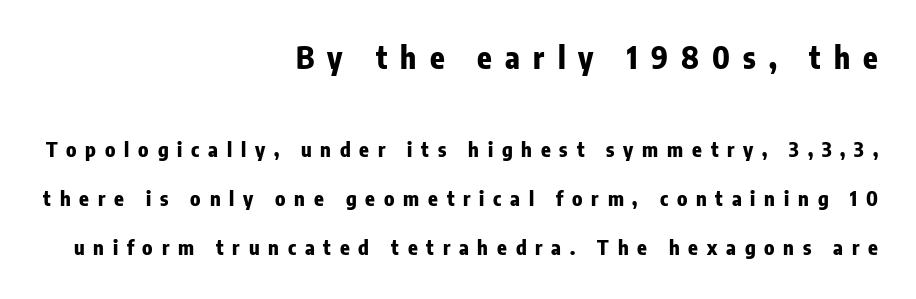
Q: Is the text bold? A: Yes.
Q: Is the text italic (slanted)? A: No, it is upright.
Q: Is the typeface a serif or a sans-serif typeface? A: Sans-serif.
Q: Is the text underlined? A: No.
Q: How is the paragraph aligned? A: Right-aligned.
Q: Is the spacing between letters normal or unusually wide? A: Unusually wide.
Q: Is the spacing between lines tight, normal or loose? A: Loose.
Q: Which block of text is set in a larger size, the first (top) or the second (bottom)? A: The first (top) one.
Q: Width (condensed, normal, or wide)? A: Condensed.
Q: Stroke contrast? A: Low.
Q: x-height? A: Medium.
Q: Monospaced? A: No.
